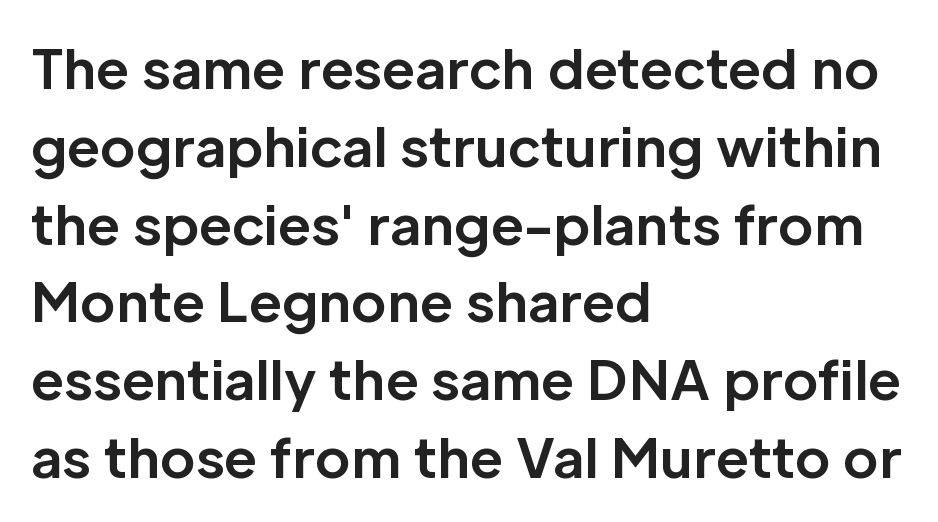
Q: Is the text bold? A: Yes.
Q: Is the text italic (slanted)? A: No, it is upright.
Q: Is the typeface a serif or a sans-serif typeface? A: Sans-serif.
Q: Is the text underlined? A: No.
Q: How is the paragraph aligned? A: Left-aligned.
Q: Is the spacing between letters normal or unusually wide? A: Normal.
Q: Is the spacing between lines tight, normal or loose? A: Normal.
Q: Width (condensed, normal, or wide)? A: Normal.
Q: Stroke contrast? A: Low.
Q: x-height? A: Medium.
Q: Monospaced? A: No.
